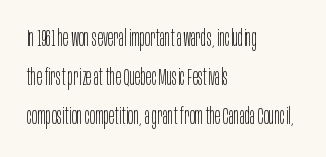
Q: Is the text bold? A: No.
Q: Is the text italic (slanted)? A: No, it is upright.
Q: Is the text underlined? A: No.
Q: How is the paragraph aligned? A: Left-aligned.
Q: Is the spacing between letters normal or unusually wide? A: Normal.
Q: Is the spacing between lines tight, normal or loose? A: Normal.
